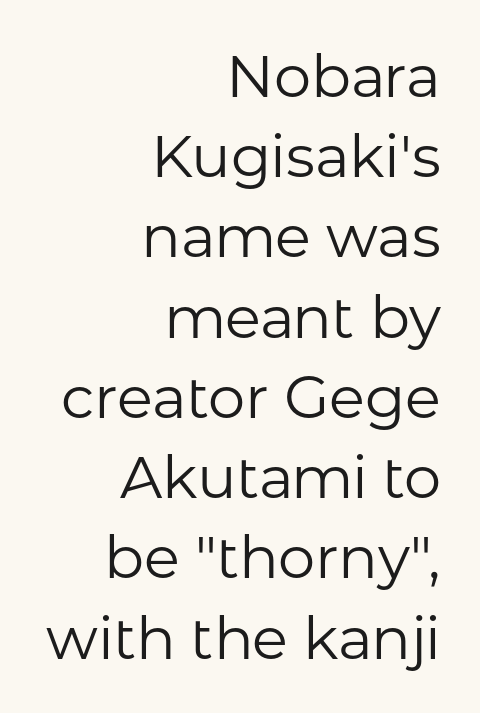
{"serif": "no", "italic": "no", "bold": "no", "weight": "regular", "width": "normal", "stroke_contrast": "low", "x_height": "medium", "monospaced": "no", "underline": "no", "align": "right", "line_spacing": "normal", "line_spacing_ratio": 1.36, "letter_spacing": "normal", "letter_spacing_em": 0.0, "glyph_px": 59}
